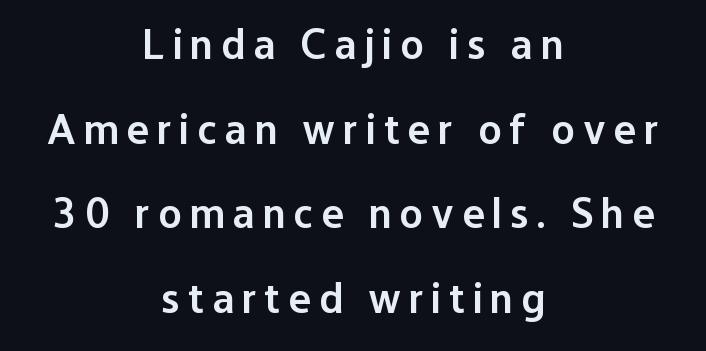
The image shows 43 px semibold sans-serif type, upright; set centered, loose line spacing (1.97x), not underlined; low stroke contrast and a medium x-height.
